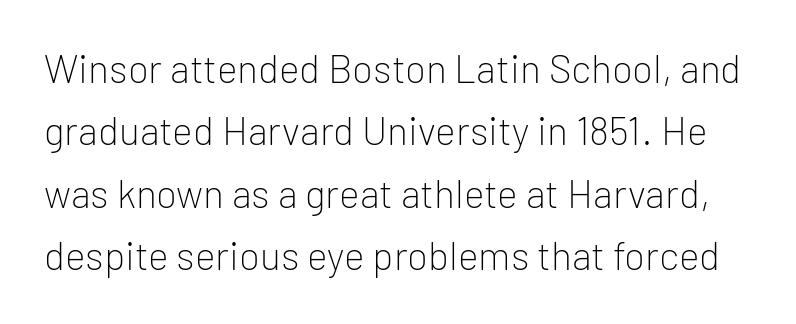
{"serif": "no", "italic": "no", "bold": "no", "weight": "light", "width": "normal", "stroke_contrast": "low", "x_height": "medium", "monospaced": "no", "underline": "no", "line_spacing": "normal", "line_spacing_ratio": 1.6, "letter_spacing": "normal", "letter_spacing_em": 0.0, "glyph_px": 39}
